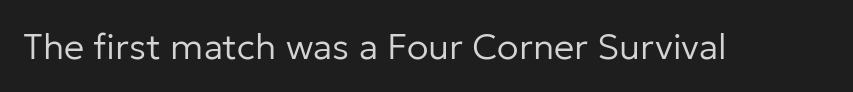
Is this a fixed-width face? No — the glyphs have proportional, varying widths. Vertical strokes here are truly vertical. Glance below the letters and you will spot only blank space. The face used here is a sans, in the tradition of grotesques and geometrics. The face looks like a standard text weight, possibly lighter. Short note: letters normally spaced.
